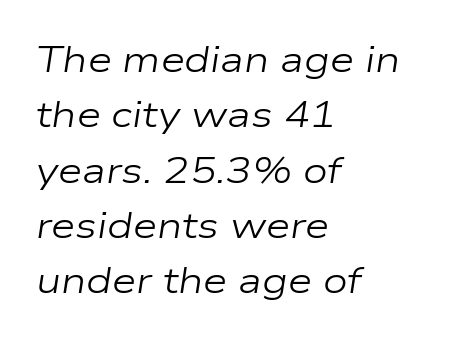
Q: Is the text bold? A: No.
Q: Is the text italic (slanted)? A: Yes, it leans right by about 9 degrees.
Q: Is the text underlined? A: No.
Q: How is the paragraph aligned? A: Left-aligned.
Q: Is the spacing between letters normal or unusually wide? A: Normal.
Q: Is the spacing between lines tight, normal or loose? A: Normal.
Q: Width (condensed, normal, or wide)? A: Wide.
Q: Stroke contrast? A: Low.
Q: x-height? A: Medium.
Q: Monospaced? A: No.
